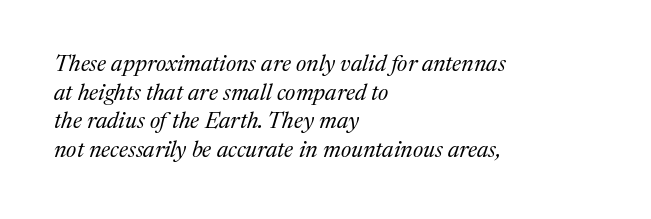
{"italic": "yes", "lean": "right", "slant_degrees": 17, "bold": "no", "underline": "no", "align": "left", "line_spacing": "normal", "line_spacing_ratio": 1.25, "letter_spacing": "normal", "letter_spacing_em": 0.0, "glyph_px": 23}
